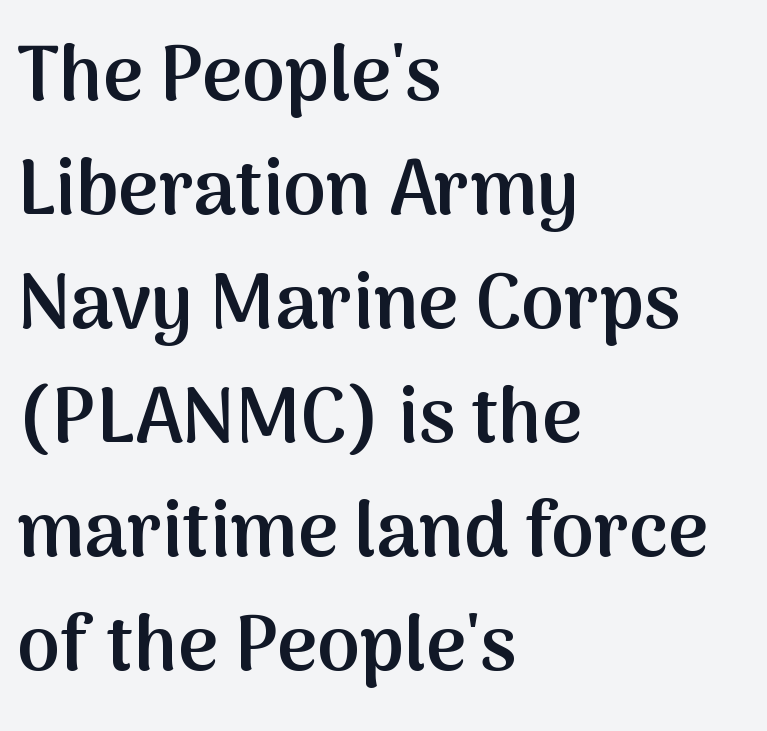
Nobody touched the tracking dial on this one. Note the varied advance widths — an 'i' is clearly narrower than an 'm'. Is this a sans? Yes — the strokes have no serifs. Where is the straight margin? On the left. Notice how the stems are strictly vertical — no italics here. I'd describe the lettering as semibold — firm but not a full bold.
